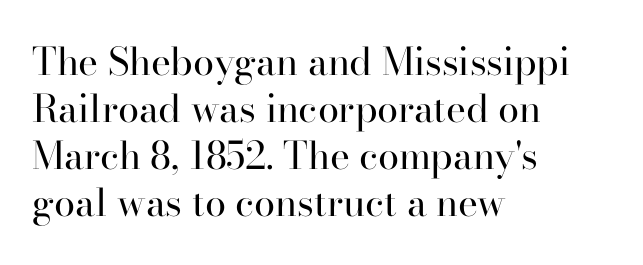
The image shows 38 px regular-weight serif type, upright; set left-aligned, line spacing 1.24x, normal letter spacing, not underlined; high stroke contrast and a small x-height.
